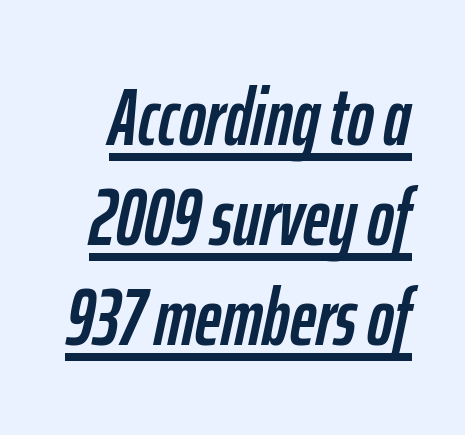
{"italic": "yes", "lean": "right", "slant_degrees": 12, "width": "condensed", "stroke_contrast": "low", "x_height": "medium", "monospaced": "no", "underline": "yes", "line_spacing": "normal", "line_spacing_ratio": 1.25, "letter_spacing": "normal", "letter_spacing_em": 0.0, "glyph_px": 80}
